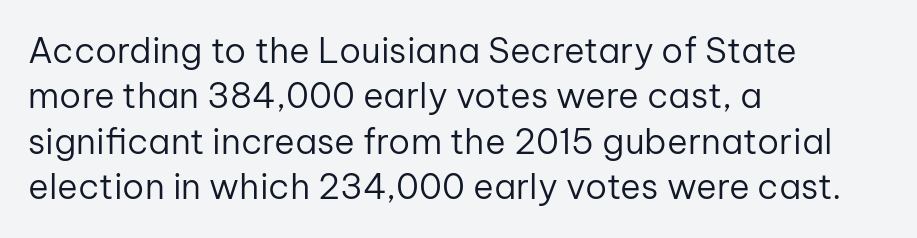
Vertical strokes here are truly vertical. A typesetter would label this face a sans. Character widths vary here, with narrow letters taking less room than wide ones. You could call the tracking neutral — neither tight nor loose. Weight: not bold — regular or lighter. Only glyphs here, with clear space below each row.
